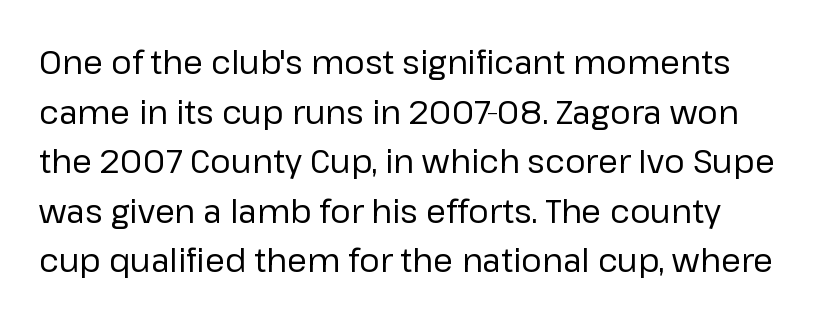
Q: Is the text bold? A: No.
Q: Is the text italic (slanted)? A: No, it is upright.
Q: Is the typeface a serif or a sans-serif typeface? A: Sans-serif.
Q: Is the text underlined? A: No.
Q: Is the spacing between letters normal or unusually wide? A: Normal.
Q: Is the spacing between lines tight, normal or loose? A: Normal.
Q: Width (condensed, normal, or wide)? A: Normal.
Q: Stroke contrast? A: Low.
Q: x-height? A: Medium.
Q: Monospaced? A: No.
